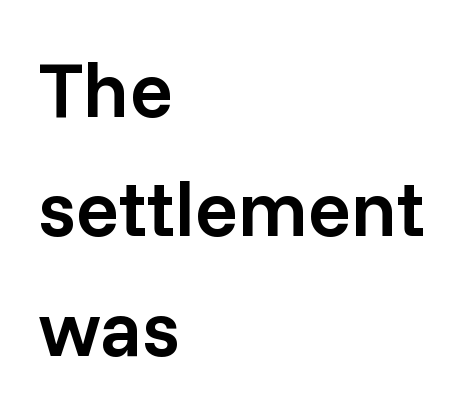
The image shows 79 px semibold sans-serif type, upright; set left-aligned, normal line spacing (1.51x), normal letter spacing, not underlined; low stroke contrast and a medium x-height.
